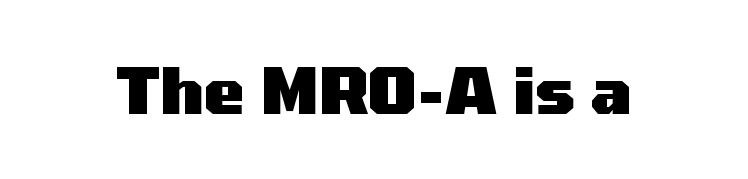
This is sans-serif lettering, the kind often seen on screens and signage. You could not count columns in this text — the font is proportionally spaced. The letterforms sit shoulder to shoulder at normal distance. Only glyphs here, with clear space below each row. Heft: maximum for text — a bold. A roman cut, with each character standing at attention.
